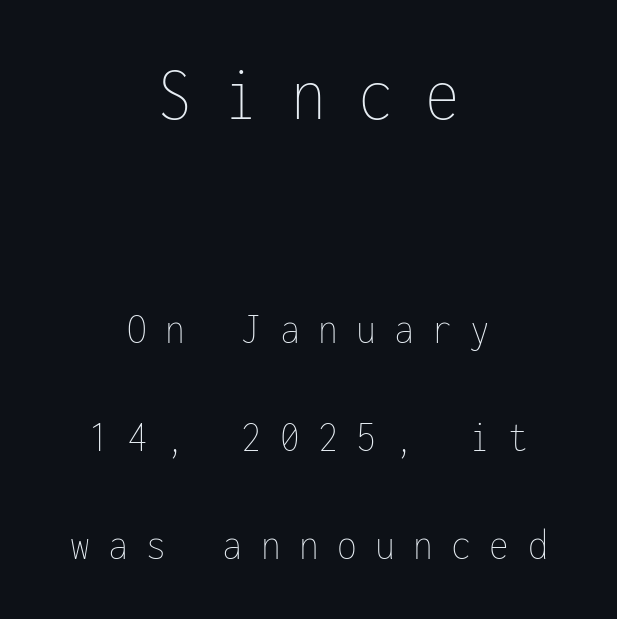
{"italic": "no", "bold": "no", "weight": "thin", "width": "condensed", "stroke_contrast": "low", "x_height": "medium", "monospaced": "yes", "underline": "no", "align": "center", "line_spacing": "loose", "line_spacing_ratio": 2.4, "letter_spacing": "wide", "letter_spacing_em": 0.41, "larger_block": "first", "size_ratio": 1.76, "glyph_px": 79}
